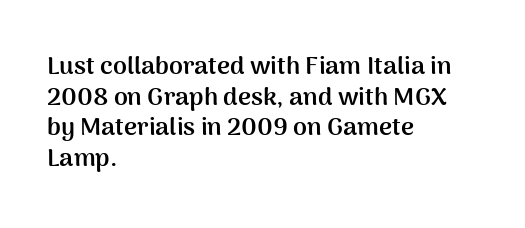
The image shows 25 px bold type, upright; set left-aligned, line spacing 1.23x, normal letter spacing, not underlined.
